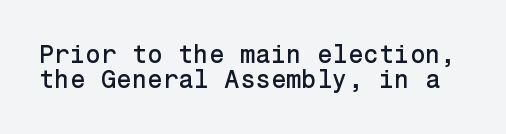
The image shows 25 px text type, upright; set tight line spacing (1.0x), normal letter spacing, not underlined.
